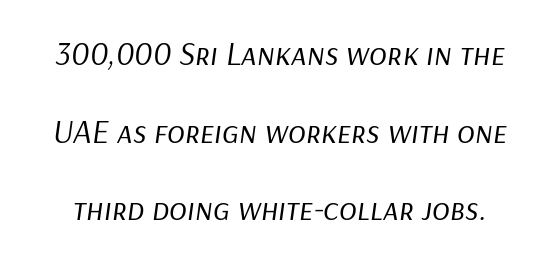
Q: Is the text bold? A: No.
Q: Is the text italic (slanted)? A: Yes, it leans right by about 9 degrees.
Q: Is the text underlined? A: No.
Q: Is the spacing between letters normal or unusually wide? A: Normal.
Q: Is the spacing between lines tight, normal or loose? A: Loose.
Q: Width (condensed, normal, or wide)? A: Normal.
Q: Stroke contrast? A: Low.
Q: x-height? A: Medium.
Q: Monospaced? A: No.
